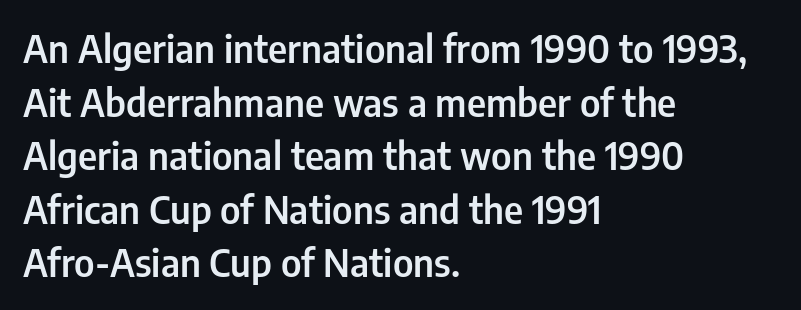
{"serif": "no", "italic": "no", "bold": "semi", "weight": "semibold", "width": "condensed", "stroke_contrast": "low", "x_height": "medium", "monospaced": "no", "underline": "no", "align": "left", "line_spacing": "normal", "line_spacing_ratio": 1.41, "letter_spacing": "normal", "letter_spacing_em": 0.0, "glyph_px": 38}
